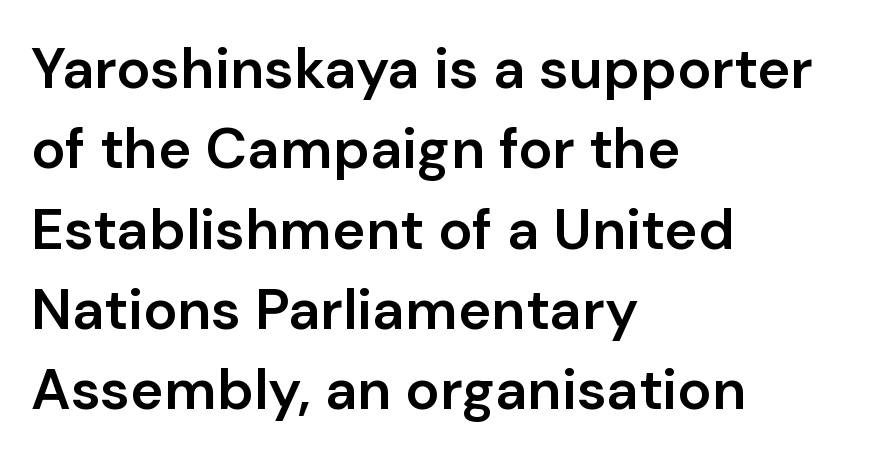
Decoration check: the copy has no underline. Classification — sans serif. The passage shown is semibold, sitting just below true bold. Varying glyph widths throughout — classic text-font behaviour. Notice how the stems are strictly vertical — no italics here.
